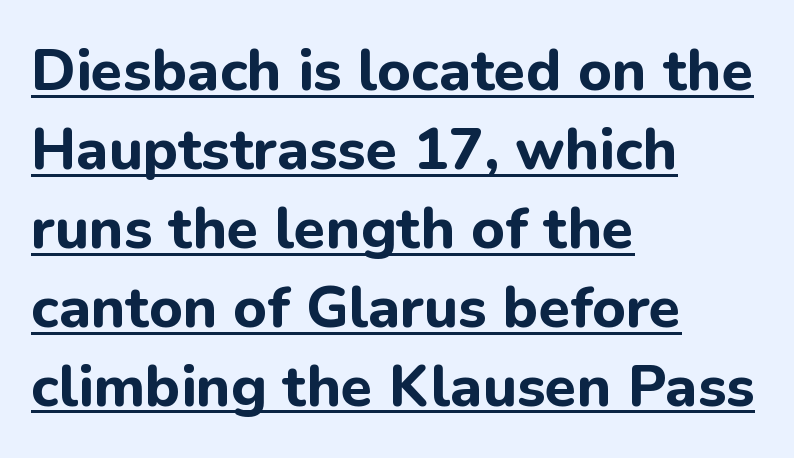
This sample has the flowing, uneven cadence of proportional lettering. The designer went with a sans here, leaving each stem footless. The compositor pushed each line to the left boundary. Each line of the rendering has a horizontal stroke beneath the glyphs.
